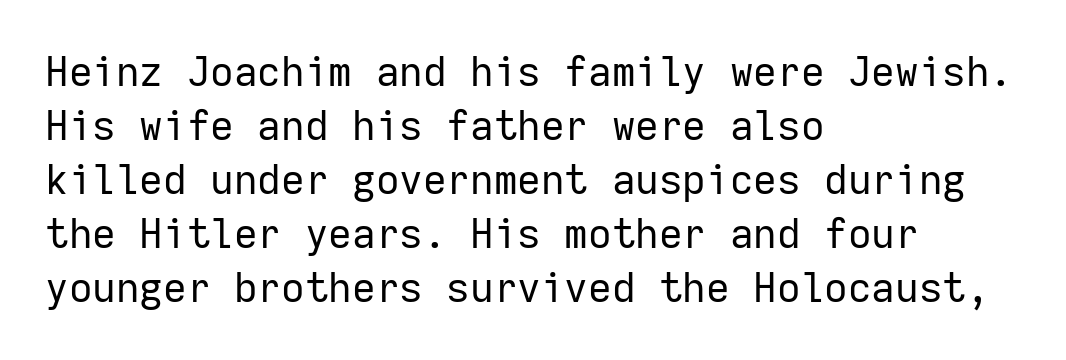
{"serif": "no", "italic": "no", "bold": "no", "weight": "regular", "width": "normal", "stroke_contrast": "low", "x_height": "medium", "monospaced": "yes", "underline": "no", "align": "left", "line_spacing": "normal", "line_spacing_ratio": 1.32, "letter_spacing": "normal", "letter_spacing_em": 0.0, "glyph_px": 41}
